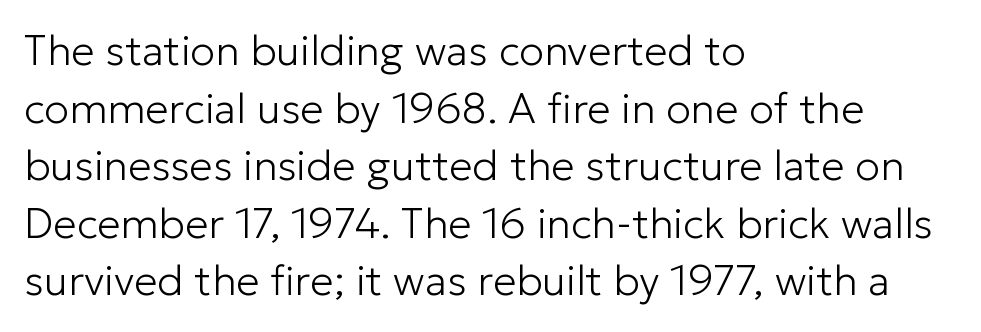
The image shows 42 px light sans-serif type, upright; set left-aligned, normal line spacing (1.37x), normal letter spacing, not underlined; low stroke contrast and a medium x-height.
